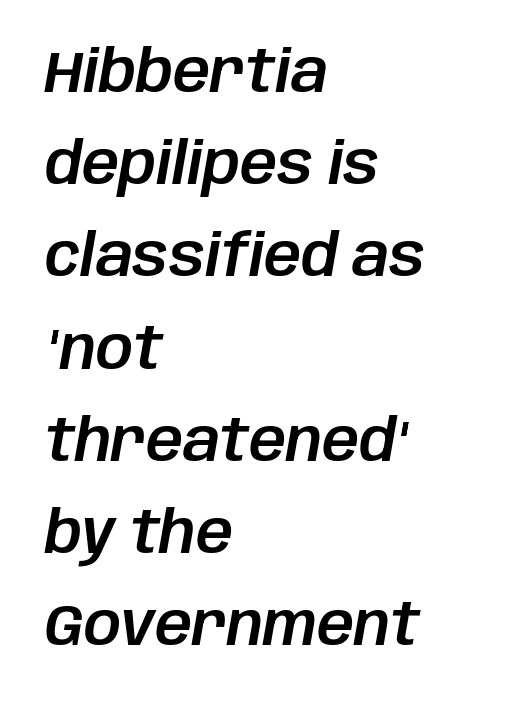
The image shows 58 px text type, italic (leaning right); set left-aligned, normal line spacing (1.59x), normal letter spacing, not underlined; low stroke contrast and a large x-height.
